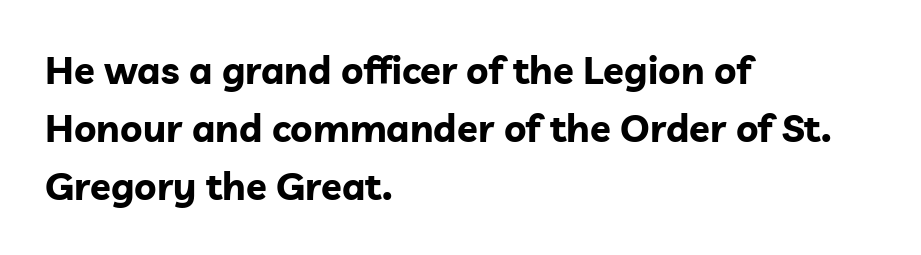
The image shows 38 px bold sans-serif type, upright; set left-aligned, normal line spacing (1.52x), normal letter spacing, not underlined; low stroke contrast and a medium x-height.
